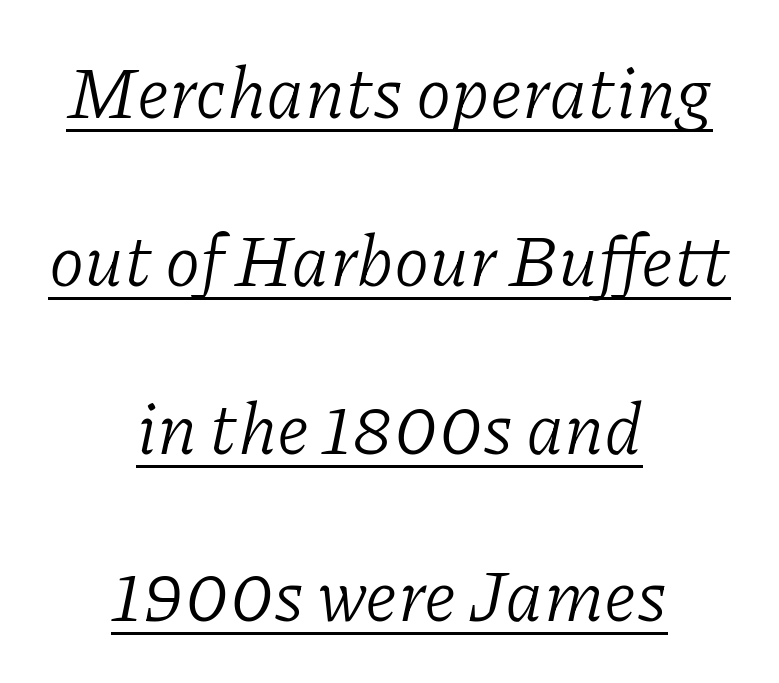
{"serif": "yes", "italic": "yes", "lean": "right", "slant_degrees": 11, "bold": "no", "weight": "light", "width": "normal", "stroke_contrast": "low", "x_height": "medium", "monospaced": "no", "underline": "yes", "align": "center", "line_spacing": "loose", "line_spacing_ratio": 2.33, "letter_spacing": "normal", "letter_spacing_em": 0.0, "glyph_px": 72}
